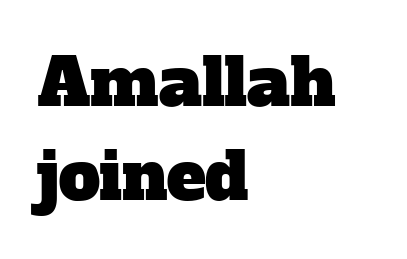
The image shows 66 px serif type; set left-aligned, normal line spacing (1.42x), normal letter spacing, not underlined; low stroke contrast and a medium x-height.
